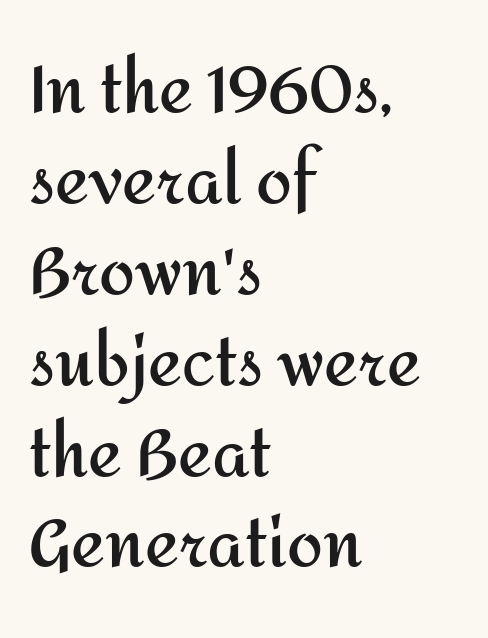
The image shows 64 px semibold sans-serif type, upright; set left-aligned, normal line spacing (1.42x), normal letter spacing, not underlined; medium stroke contrast and a medium x-height.
